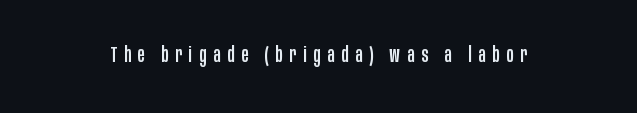
The image shows 21 px text type, upright; set unusually wide letter spacing (+0.33 em), not underlined.
